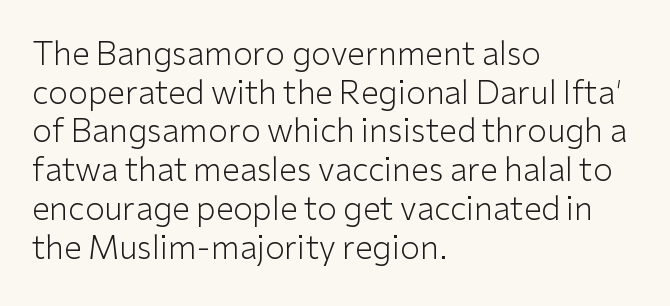
Q: Is the text bold? A: No.
Q: Is the text italic (slanted)? A: No, it is upright.
Q: Is the typeface a serif or a sans-serif typeface? A: Sans-serif.
Q: Is the text underlined? A: No.
Q: How is the paragraph aligned? A: Left-aligned.
Q: Is the spacing between letters normal or unusually wide? A: Normal.
Q: Width (condensed, normal, or wide)? A: Normal.
Q: Stroke contrast? A: Low.
Q: x-height? A: Medium.
Q: Monospaced? A: No.
